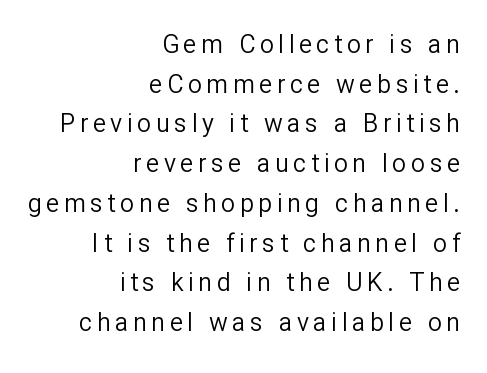
{"italic": "no", "bold": "no", "underline": "no", "align": "right", "line_spacing": "normal", "line_spacing_ratio": 1.59, "glyph_px": 25}
